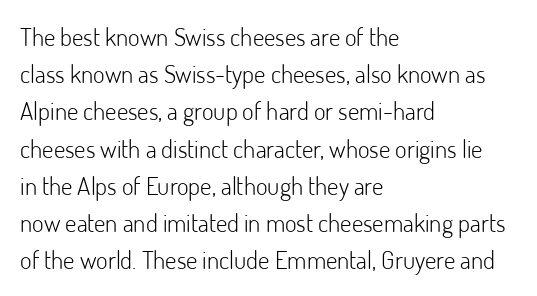
The image shows 25 px text type, upright; set left-aligned, normal line spacing (1.49x), normal letter spacing, not underlined.
